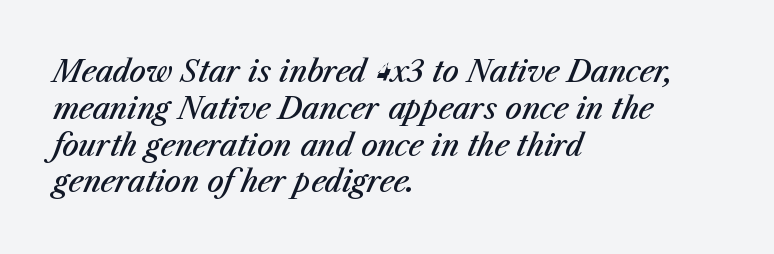
Students, this is semibold: more ink than regular, less than bold. Emphasis-style slanted type is in use. Teacher's note: observe the even left margin — that is flush-left alignment. These lines are rendered in a variable-pitch font. Spacing between characters is what you'd get straight out of the box. Descenders hang freely into open space.
